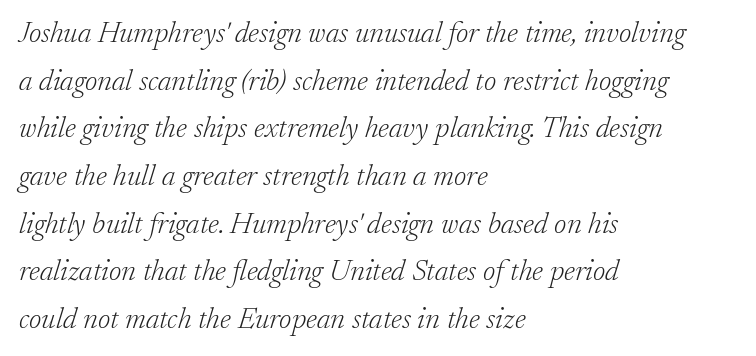
{"serif": "yes", "italic": "yes", "lean": "right", "slant_degrees": 17, "bold": "no", "weight": "light", "width": "normal", "stroke_contrast": "low", "x_height": "small", "monospaced": "no", "underline": "no", "align": "left", "line_spacing": "normal", "line_spacing_ratio": 1.59, "letter_spacing": "normal", "letter_spacing_em": 0.0, "glyph_px": 30}
